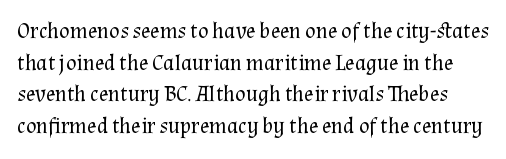
The image shows 22 px text type, upright; set normal line spacing (1.44x), normal letter spacing, not underlined.
